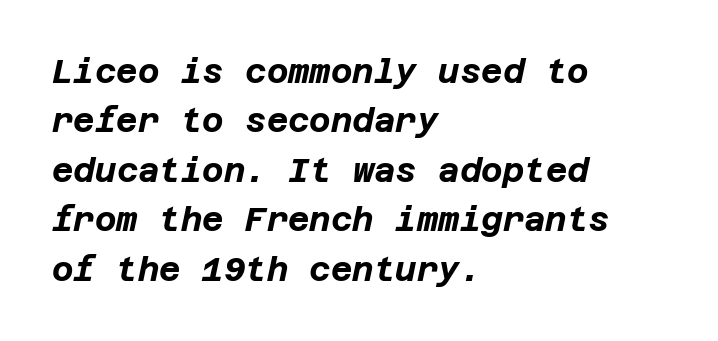
{"italic": "yes", "lean": "right", "slant_degrees": 12, "bold": "yes", "weight": "bold", "width": "normal", "stroke_contrast": "low", "x_height": "large", "underline": "no", "align": "left", "line_spacing": "normal", "line_spacing_ratio": 1.5, "letter_spacing": "normal", "letter_spacing_em": 0.0, "glyph_px": 33}
